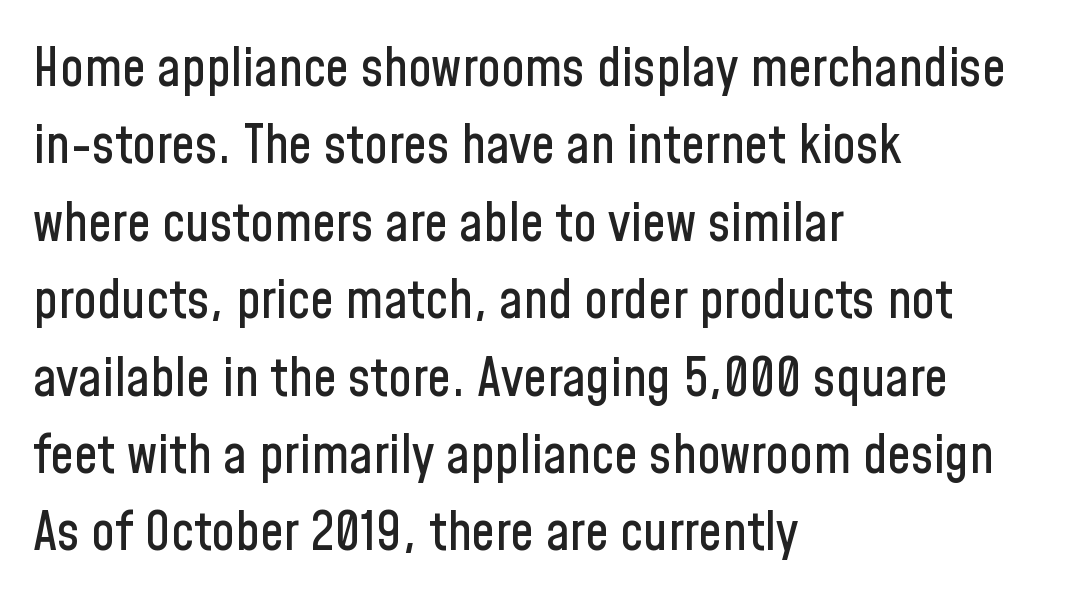
The rendering uses natural spacing where letterforms have individual widths. Underline: absent. Glyph-to-glyph distance matches everyday printed text. If you drew a ruler down the left edge, every line would touch it. Ascenders rise straight up at ninety degrees. Classification — sans serif.
